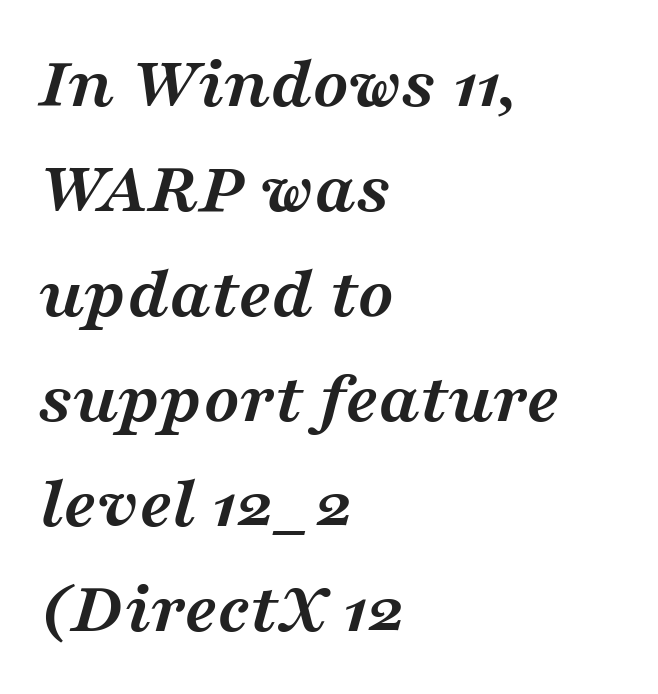
The image shows 75 px semibold, wide serif type, italic (leaning right); set left-aligned, normal line spacing (1.4x), normal letter spacing, not underlined; medium stroke contrast and a medium x-height.
